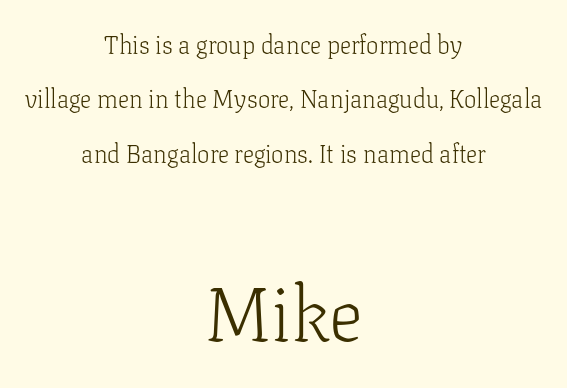
Q: Is the text bold? A: No.
Q: Is the text italic (slanted)? A: No, it is upright.
Q: Is the typeface a serif or a sans-serif typeface? A: Serif.
Q: Is the text underlined? A: No.
Q: How is the paragraph aligned? A: Centered.
Q: Is the spacing between letters normal or unusually wide? A: Normal.
Q: Is the spacing between lines tight, normal or loose? A: Loose.
Q: Which block of text is set in a larger size, the first (top) or the second (bottom)? A: The second (bottom) one.
Q: Width (condensed, normal, or wide)? A: Normal.
Q: Stroke contrast? A: Low.
Q: x-height? A: Medium.
Q: Monospaced? A: No.
